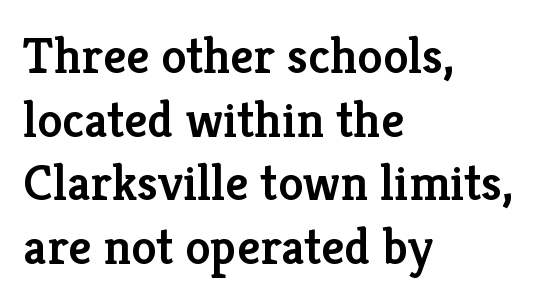
The image shows 51 px semibold serif type, upright; set left-aligned, normal line spacing (1.25x), normal letter spacing, not underlined; low stroke contrast and a medium x-height.
